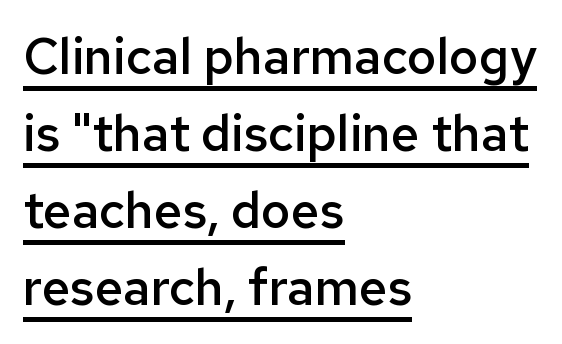
The image shows 50 px semibold sans-serif type, upright; set left-aligned, normal line spacing (1.54x), normal letter spacing, underlined; low stroke contrast and a medium x-height.
